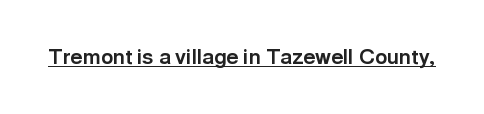
Emphasis is given by a line drawn under the lettering. Weight: bold. Honestly, the letter spacing is just normal — you wouldn't notice it. Is there any slant? The stems are plumb.
